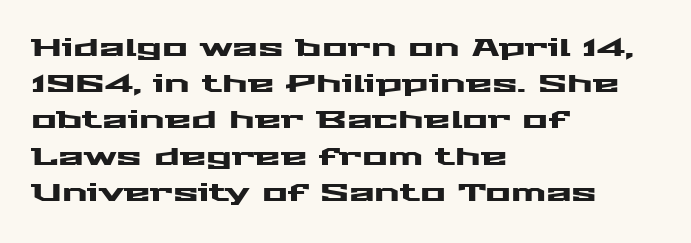
{"italic": "no", "underline": "no", "align": "left", "line_spacing": "normal", "line_spacing_ratio": 1.51, "letter_spacing": "normal", "letter_spacing_em": 0.0, "glyph_px": 24}
